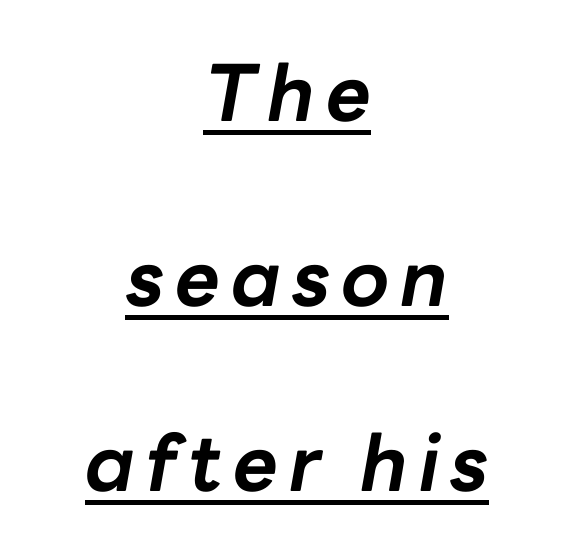
Caption: bold face, heavy strokes. Horizontal alignment here is central, giving a formal, balanced look. Is the type slanted? Yes — the strokes lean at a clear angle. A continuous stroke trails under the words, as in a hyperlink. A typesetter would call this proportional, since set widths differ per character.
